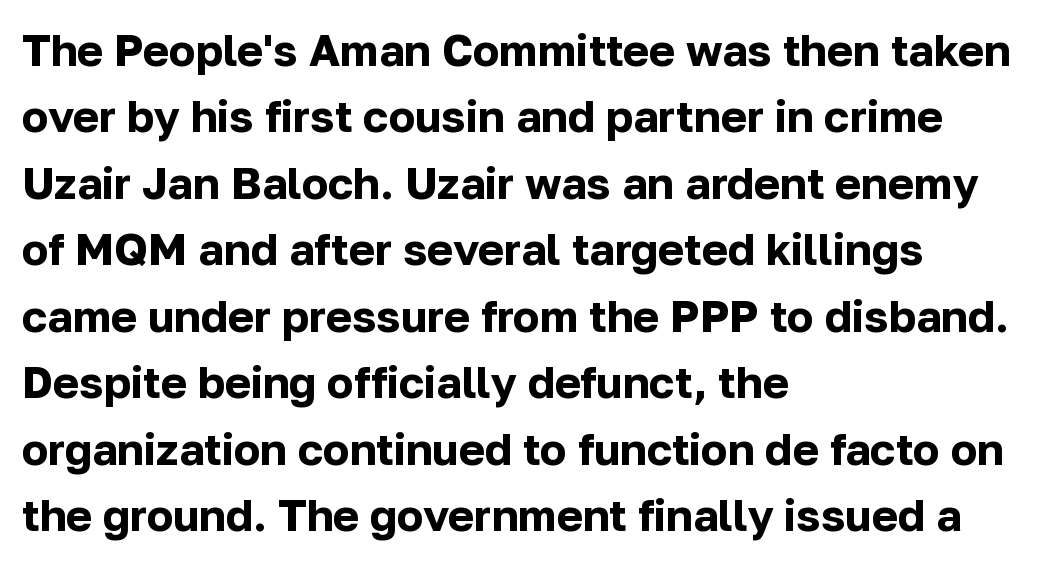
{"serif": "no", "italic": "no", "bold": "yes", "weight": "bold", "width": "normal", "stroke_contrast": "low", "x_height": "medium", "monospaced": "no", "underline": "no", "align": "left", "line_spacing": "normal", "line_spacing_ratio": 1.51, "letter_spacing": "normal", "letter_spacing_em": 0.0, "glyph_px": 44}
